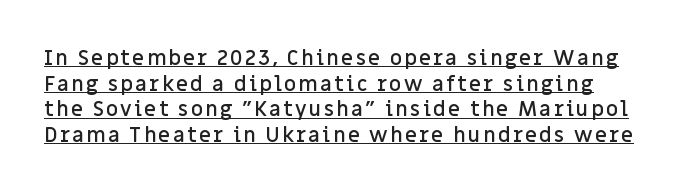
{"italic": "no", "bold": "semi", "underline": "yes", "line_spacing_ratio": 1.22, "glyph_px": 21}
